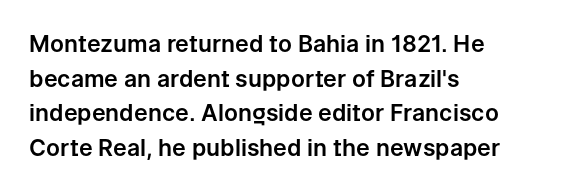
Q: Is the text italic (slanted)? A: No, it is upright.
Q: Is the text underlined? A: No.
Q: How is the paragraph aligned? A: Left-aligned.
Q: Is the spacing between letters normal or unusually wide? A: Normal.
Q: Is the spacing between lines tight, normal or loose? A: Normal.
